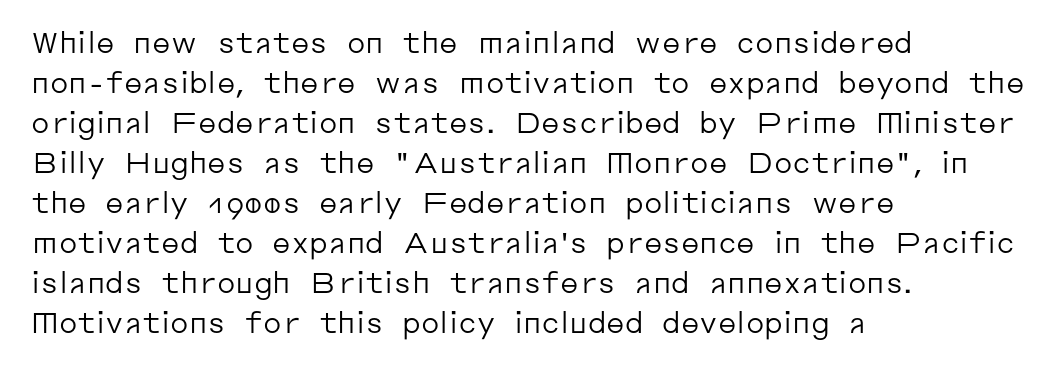
{"serif": "no", "italic": "no", "bold": "no", "weight": "regular", "width": "normal", "stroke_contrast": "low", "x_height": "medium", "monospaced": "no", "underline": "no", "align": "left", "line_spacing": "normal", "line_spacing_ratio": 1.38, "letter_spacing": "normal", "letter_spacing_em": 0.0, "glyph_px": 29}
